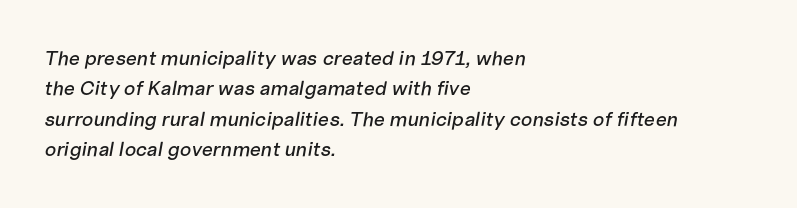
The rendering applies a slant to the glyphs. Quick note: underline off. The lines sit at an ordinary, default distance from one another. Left-aligned paragraph, ragged on the right. What stands out about the letter spacing? Nothing — it is the standard amount.
